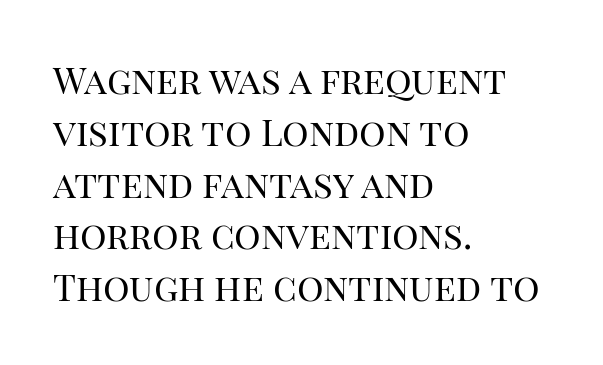
Q: Is the text bold? A: No.
Q: Is the text italic (slanted)? A: No, it is upright.
Q: Is the typeface a serif or a sans-serif typeface? A: Serif.
Q: Is the text underlined? A: No.
Q: How is the paragraph aligned? A: Left-aligned.
Q: Is the spacing between letters normal or unusually wide? A: Normal.
Q: Is the spacing between lines tight, normal or loose? A: Normal.
Q: Width (condensed, normal, or wide)? A: Normal.
Q: Stroke contrast? A: High.
Q: x-height? A: Large.
Q: Monospaced? A: No.
